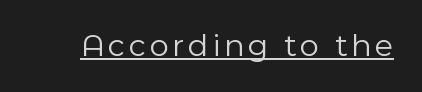
The image shows 33 px light sans-serif type, upright; set underlined; a medium x-height.
